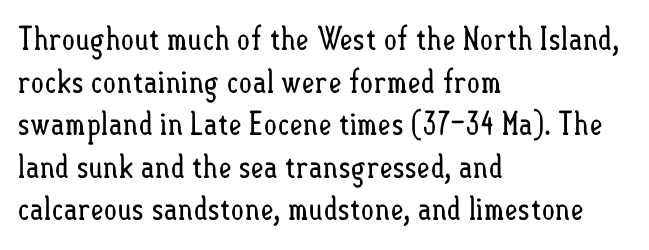
{"italic": "no", "bold": "no", "weight": "regular", "width": "condensed", "stroke_contrast": "low", "x_height": "small", "monospaced": "no", "underline": "no", "align": "left", "line_spacing": "normal", "line_spacing_ratio": 1.33, "letter_spacing": "normal", "letter_spacing_em": 0.0, "glyph_px": 32}
